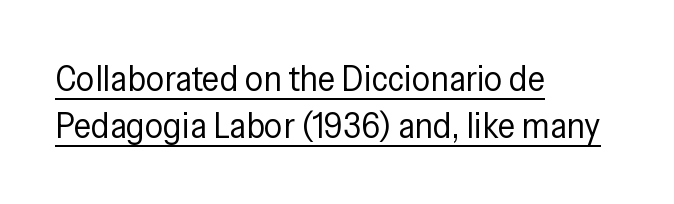
The image shows 36 px regular-weight, condensed sans-serif type, upright; set left-aligned, normal line spacing (1.3x), normal letter spacing, underlined; low stroke contrast and a medium x-height.
